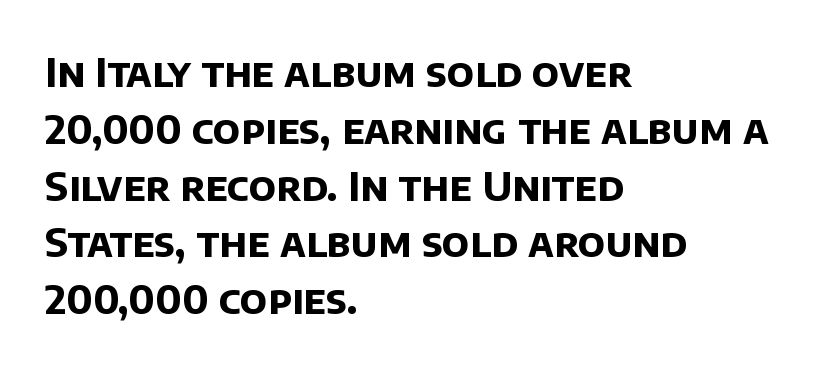
Q: Is the text bold? A: Yes.
Q: Is the typeface a serif or a sans-serif typeface? A: Sans-serif.
Q: Is the text underlined? A: No.
Q: How is the paragraph aligned? A: Left-aligned.
Q: Is the spacing between letters normal or unusually wide? A: Normal.
Q: Is the spacing between lines tight, normal or loose? A: Normal.
Q: Width (condensed, normal, or wide)? A: Normal.
Q: Stroke contrast? A: Low.
Q: x-height? A: Large.
Q: Monospaced? A: No.
